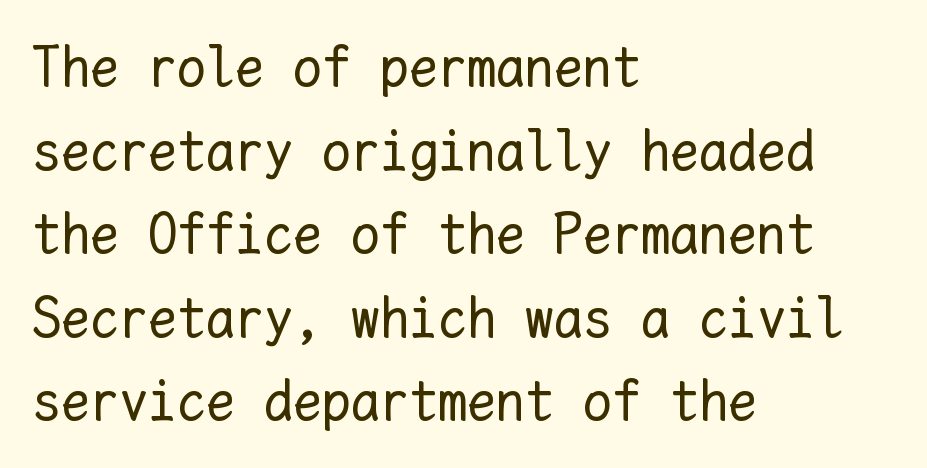
{"italic": "no", "bold": "no", "weight": "regular", "width": "normal", "stroke_contrast": "low", "x_height": "medium", "monospaced": "yes", "underline": "no", "align": "left", "line_spacing": "normal", "line_spacing_ratio": 1.44, "letter_spacing": "normal", "letter_spacing_em": 0.0, "glyph_px": 58}
